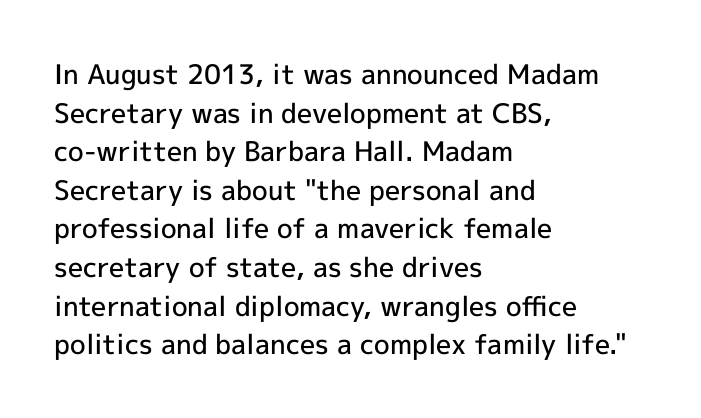
{"italic": "no", "bold": "semi", "underline": "no", "align": "left", "line_spacing": "normal", "line_spacing_ratio": 1.43, "letter_spacing": "normal", "letter_spacing_em": 0.0, "glyph_px": 27}
